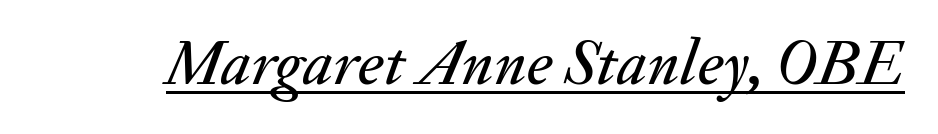
The image shows 65 px text type, italic (leaning right); set normal letter spacing, underlined; medium stroke contrast and a small x-height.
